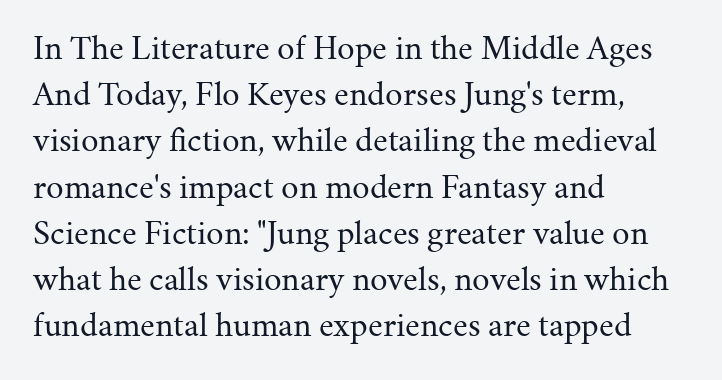
The type family on display is of the serif kind. On a weight scale, this lands at 450 or below. Vertical strokes here are truly vertical. The zone under the glyphs is completely vacant. Compared with typical paragraphs, the rows here are spaced about the same.
